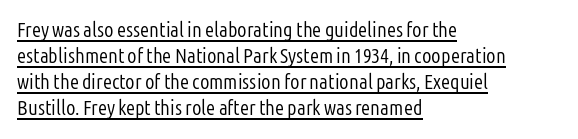
Q: Is the text bold? A: No.
Q: Is the text italic (slanted)? A: No, it is upright.
Q: Is the text underlined? A: Yes.
Q: How is the paragraph aligned? A: Left-aligned.
Q: Is the spacing between letters normal or unusually wide? A: Normal.
